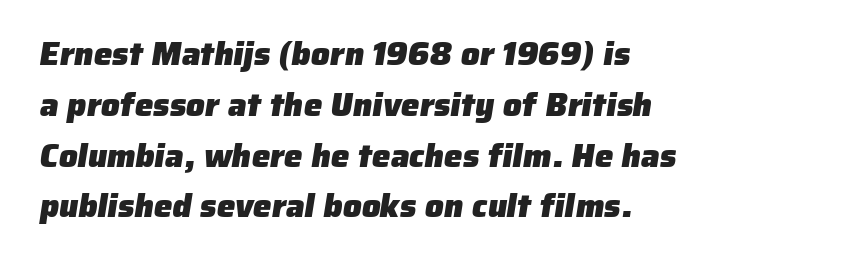
The image shows 33 px heavy sans-serif type; set left-aligned, normal line spacing (1.54x), normal letter spacing, not underlined; low stroke contrast and a medium x-height.
